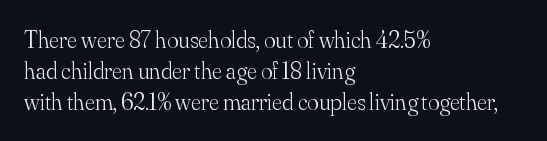
{"italic": "no", "bold": "no", "underline": "no", "align": "left", "line_spacing": "normal", "line_spacing_ratio": 1.29, "letter_spacing": "normal", "letter_spacing_em": 0.0, "glyph_px": 24}
